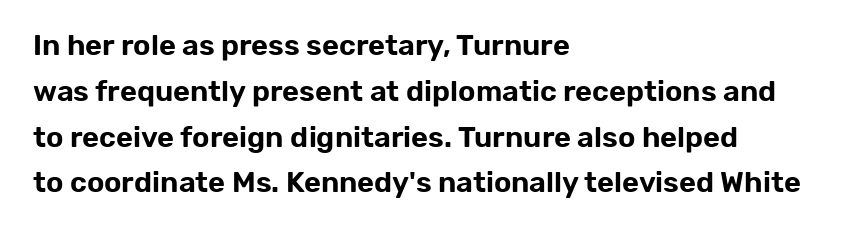
{"serif": "no", "italic": "no", "width": "normal", "stroke_contrast": "low", "x_height": "medium", "monospaced": "no", "underline": "no", "align": "left", "line_spacing": "normal", "line_spacing_ratio": 1.58, "letter_spacing": "normal", "letter_spacing_em": 0.0, "glyph_px": 29}
